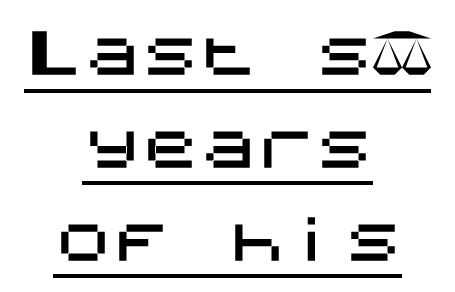
{"serif": "no", "italic": "no", "width": "normal", "stroke_contrast": "medium", "x_height": "large", "underline": "yes", "align": "center", "line_spacing": "normal", "line_spacing_ratio": 1.6, "letter_spacing": "normal", "letter_spacing_em": 0.0, "glyph_px": 58}
